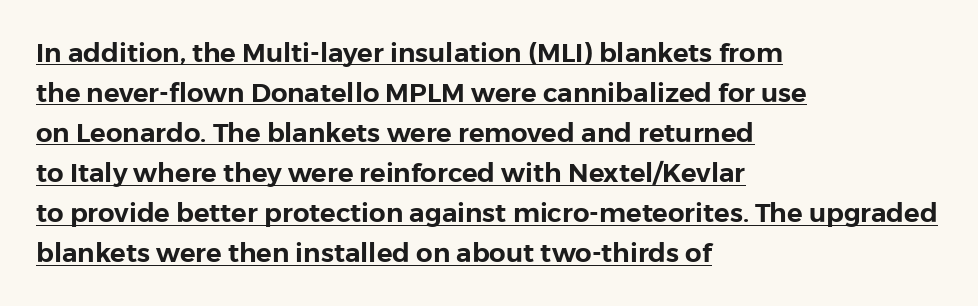
Posture: straight, roman, zero tilt. A continuous stroke trails under the words, as in a hyperlink. The ragged edge is on the right, which tells us the setting is flush left. Short note: letters normally spaced. Horizontal bands of white between lines are of average thickness.
